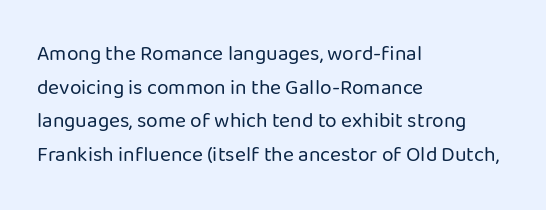
{"italic": "no", "bold": "no", "underline": "no", "align": "left", "line_spacing": "normal", "line_spacing_ratio": 1.6, "letter_spacing": "normal", "letter_spacing_em": 0.0, "glyph_px": 21}
